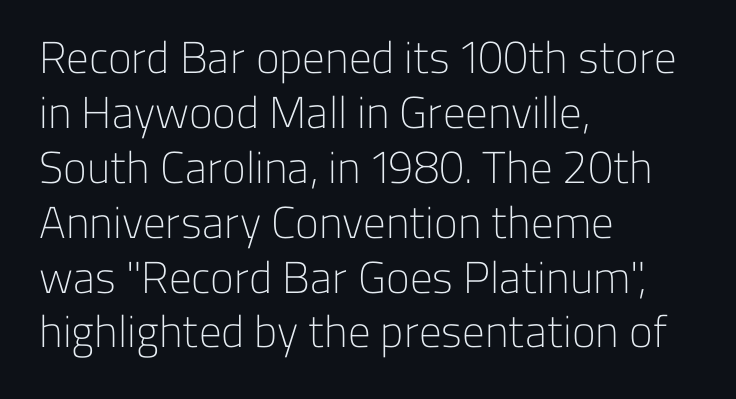
Is this a sans? Yes — the strokes have no serifs. The face used here is proportionally spaced, like ordinary book or web type. Notice how the stems are strictly vertical — no italics here. Type without underlining. This sample uses plain, unmodified letter spacing. The typeface has the unassuming heft of standard copy or less.
